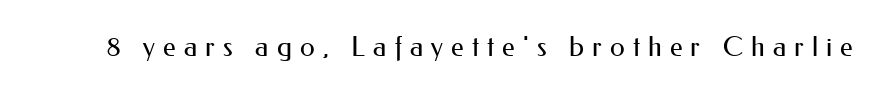
Q: Is the text bold? A: No.
Q: Is the text italic (slanted)? A: No, it is upright.
Q: Is the text underlined? A: No.
Q: Is the spacing between letters normal or unusually wide? A: Unusually wide.
